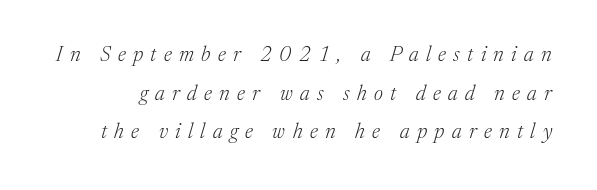
You could only call the tracking loose — the letters float apart. The cut favours lightness, reaching ordinary text weight at its darkest. Descender tails drop into unmarked territory. Compared with ordinary roman type, these characters are visibly tilted.
